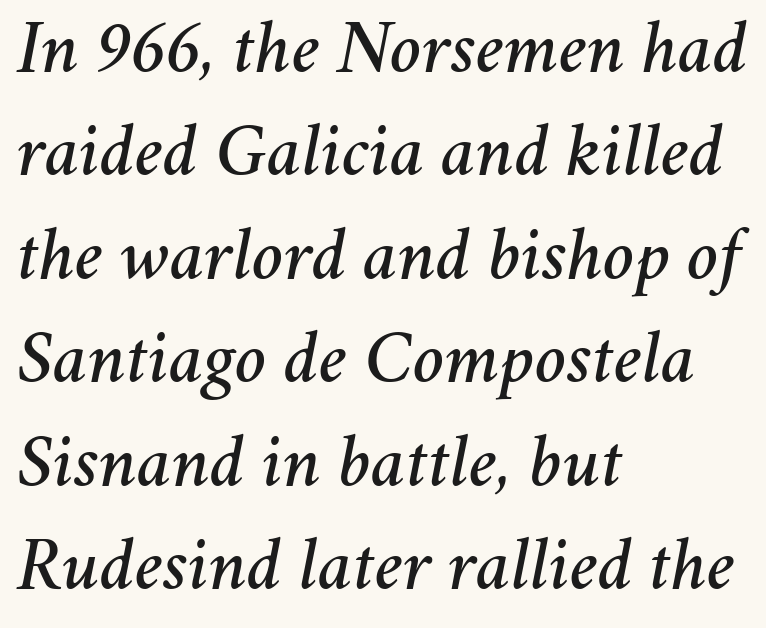
The image shows 75 px text type, italic (leaning right); set left-aligned, normal line spacing (1.38x), normal letter spacing, not underlined; medium stroke contrast and a medium x-height.
